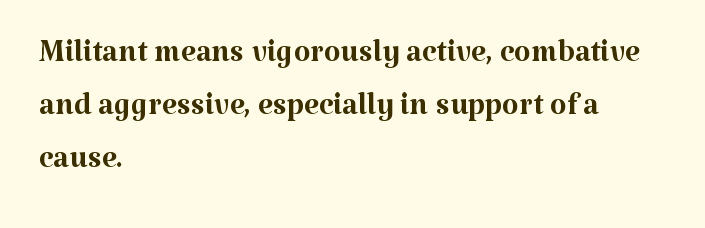
The image shows 43 px regular-weight serif type, upright; set left-aligned, line spacing 1.23x, normal letter spacing, not underlined; medium stroke contrast and a medium x-height.
